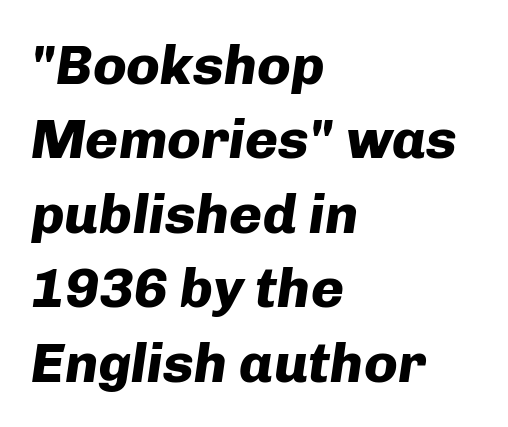
{"italic": "yes", "lean": "right", "slant_degrees": 8, "bold": "yes", "weight": "heavy", "width": "normal", "stroke_contrast": "low", "x_height": "medium", "monospaced": "no", "underline": "no", "align": "left", "line_spacing": "normal", "line_spacing_ratio": 1.33, "letter_spacing": "normal", "letter_spacing_em": 0.0, "glyph_px": 56}
